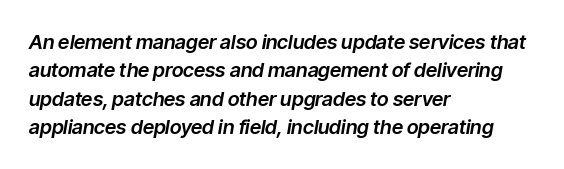
The image shows 20 px text type, italic (leaning right); set left-aligned, normal line spacing (1.42x), normal letter spacing, not underlined.
